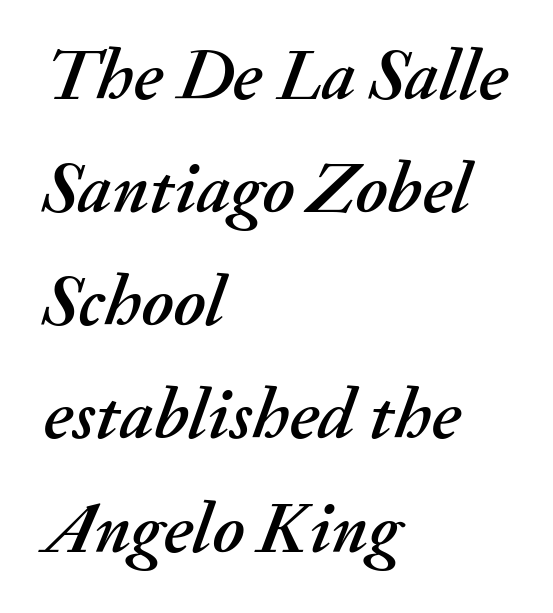
There's an unmistakable incline to the writing here. This rendering features lettering with no underline. The rag falls on the right side of this text block. Each word holds together tightly as a unit, with standard inter-letter gaps. If you measured baseline to baseline, you'd find a middling distance.
